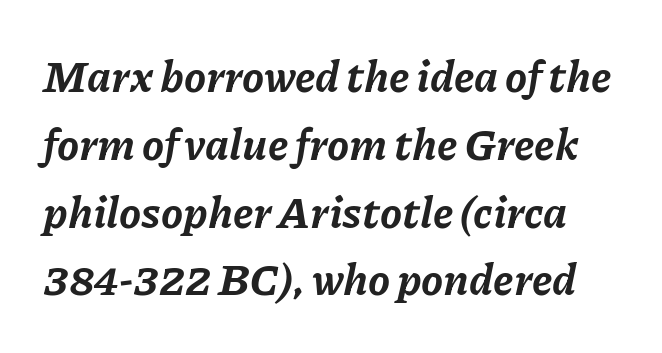
Italic? Definitely — the glyphs are oblique. The block of text has a typical density, with ordinary space between rows. Default kerning and tracking; the words read as compact shapes. This sample has the flowing, uneven cadence of proportional lettering. Anything drawn beneath the words? Only blank space.
